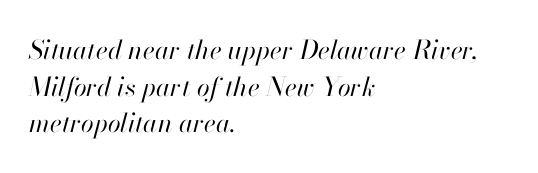
{"italic": "yes", "lean": "right", "slant_degrees": 13, "bold": "no", "underline": "no", "align": "left", "line_spacing": "normal", "line_spacing_ratio": 1.41, "letter_spacing": "normal", "letter_spacing_em": 0.0, "glyph_px": 26}
